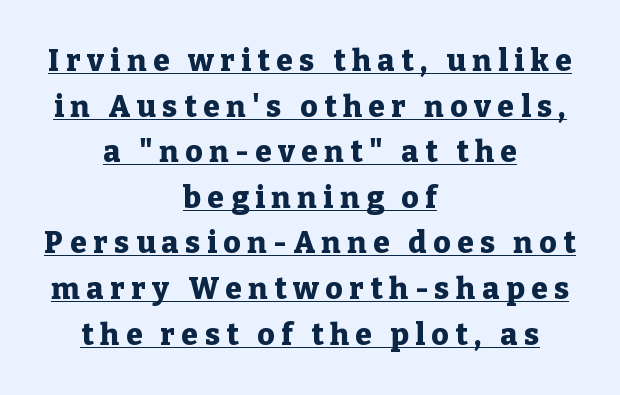
Is this a fixed-width face? No — the glyphs have proportional, varying widths. These lines sit exactly where default settings would place them. Words appear elongated and porous because spacing is wide. The characters display serif detailing at their extremities. Tall strokes in this sample are plumb rather than angled.
